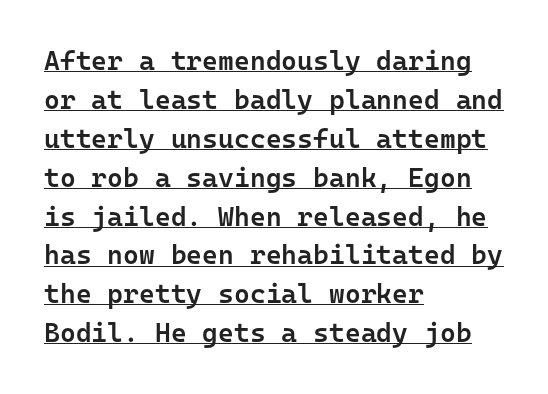
The image shows 27 px text type, upright; set left-aligned, normal line spacing (1.44x), normal letter spacing, underlined.
